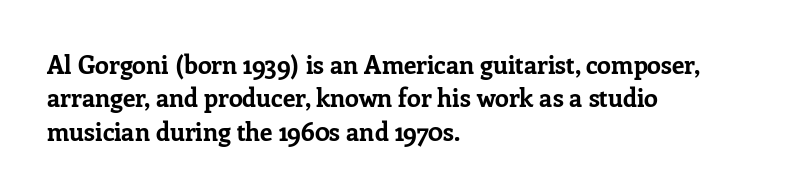
Q: Is the text bold? A: Yes.
Q: Is the text italic (slanted)? A: No, it is upright.
Q: Is the text underlined? A: No.
Q: How is the paragraph aligned? A: Left-aligned.
Q: Is the spacing between letters normal or unusually wide? A: Normal.
Q: Is the spacing between lines tight, normal or loose? A: Normal.
